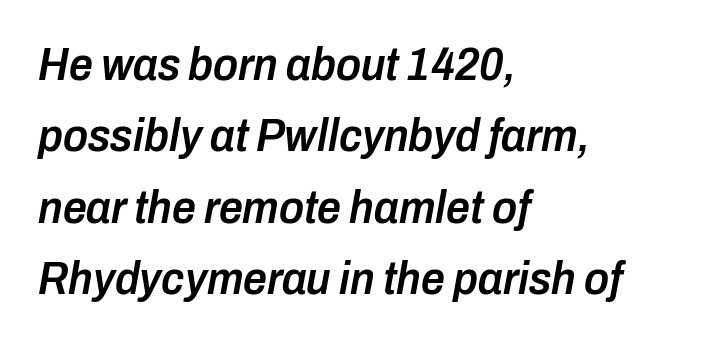
No extra tracking has been applied to these lines. The font's italic variant was chosen for this text. The rendering anchors every line to the left-hand side. Interline gaps are of average width in this sample. A typesetter would call this proportional, since set widths differ per character. Bare-footed words on every line.
